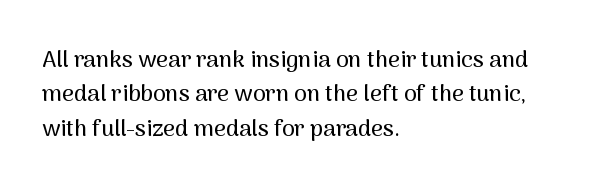
The specimen omits any rule beneath the text block's lines. The line-height multiplier appears to be the usual default. Posture: upright roman. The letters sit at their default tracking, neither squeezed nor spread.
